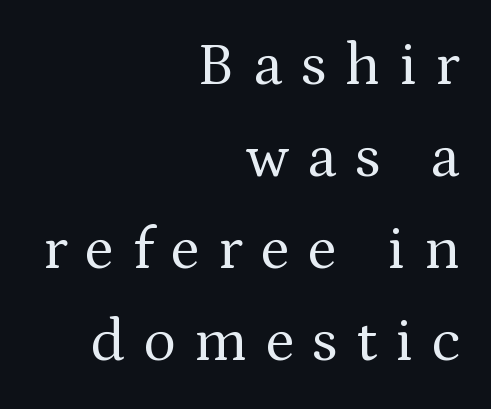
The passage shown is typed in a proportional face where columns would drift. The weight tops out at a normal text grade. Vertical strokes here are truly vertical. These lines are set flush right with a ragged left edge. Anything drawn beneath the words? Only blank space.
